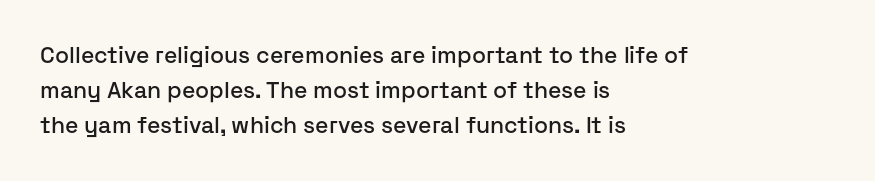
The image shows 23 px text type, upright; set left-aligned, normal line spacing (1.53x), normal letter spacing, not underlined.
